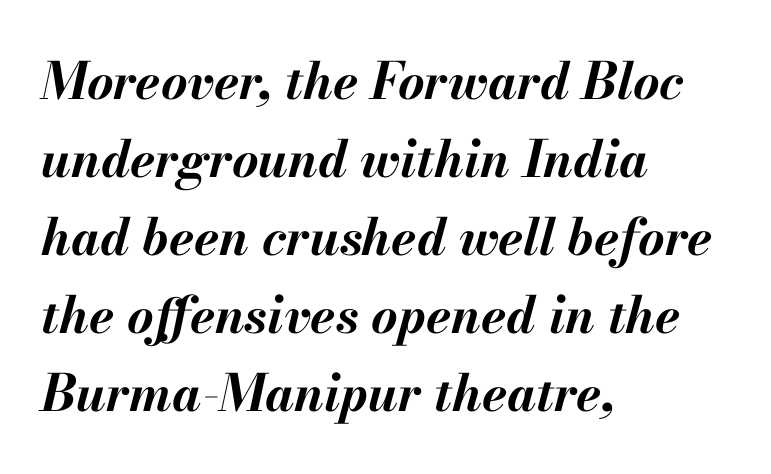
{"italic": "yes", "lean": "right", "slant_degrees": 13, "bold": "yes", "weight": "bold", "width": "normal", "stroke_contrast": "medium", "x_height": "small", "monospaced": "no", "underline": "no", "align": "left", "line_spacing": "normal", "line_spacing_ratio": 1.53, "letter_spacing": "normal", "letter_spacing_em": 0.0, "glyph_px": 51}
